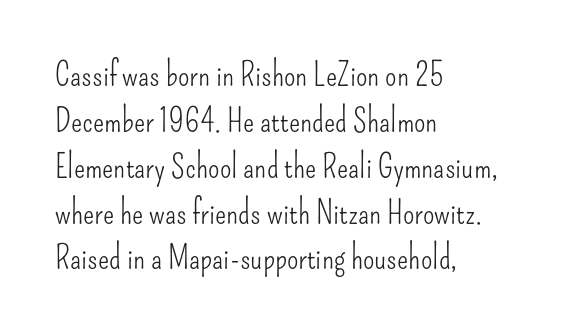
{"serif": "no", "italic": "no", "bold": "no", "weight": "light", "width": "condensed", "stroke_contrast": "low", "x_height": "small", "monospaced": "no", "underline": "no", "align": "left", "line_spacing": "normal", "line_spacing_ratio": 1.39, "letter_spacing": "normal", "letter_spacing_em": 0.0, "glyph_px": 33}
